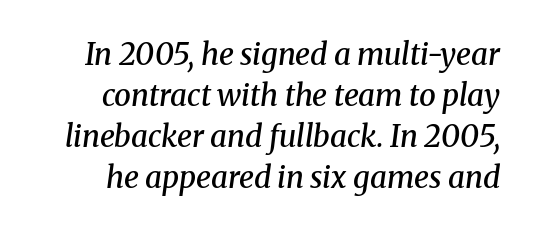
Q: Is the text bold? A: Semi-bold.
Q: Is the text italic (slanted)? A: Yes, it leans right by about 8 degrees.
Q: Is the typeface a serif or a sans-serif typeface? A: Serif.
Q: Is the text underlined? A: No.
Q: Is the spacing between letters normal or unusually wide? A: Normal.
Q: Is the spacing between lines tight, normal or loose? A: Normal.
Q: Width (condensed, normal, or wide)? A: Normal.
Q: Stroke contrast? A: Medium.
Q: x-height? A: Medium.
Q: Monospaced? A: No.
